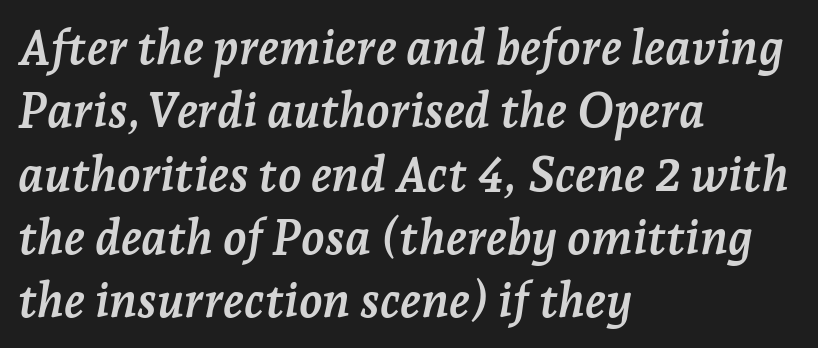
These lines are rendered in a variable-pitch font. Each word holds together tightly as a unit, with standard inter-letter gaps. This sample keeps an unexceptional amount of space between lines. Style check: oblique.
